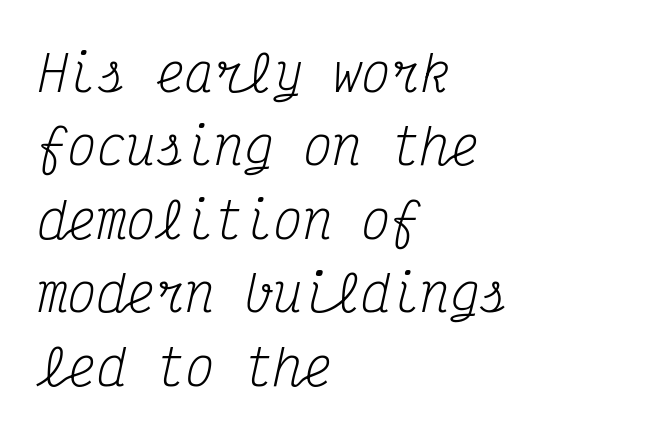
This rendering employs a face with finishing strokes, i.e., a serif. These lines are rendered in a fixed-pitch font. The setting favours the left margin, as ordinary paragraphs usually do. Unbolded letterforms with no extra heft. Would a proofreader flag this as italicized? Yes.
